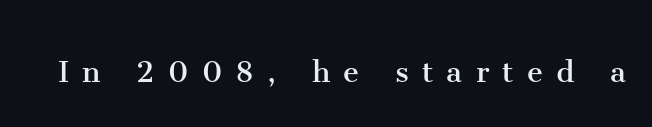
Q: Is the text bold? A: No.
Q: Is the text italic (slanted)? A: No, it is upright.
Q: Is the typeface a serif or a sans-serif typeface? A: Serif.
Q: Is the text underlined? A: No.
Q: Is the spacing between letters normal or unusually wide? A: Unusually wide.
Q: Width (condensed, normal, or wide)? A: Normal.
Q: Stroke contrast? A: Medium.
Q: x-height? A: Medium.
Q: Monospaced? A: No.
